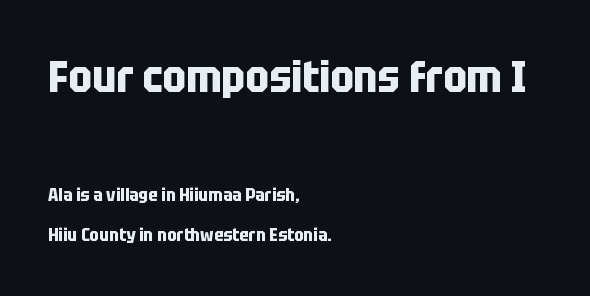
{"serif": "no", "italic": "no", "bold": "yes", "weight": "bold", "width": "condensed", "stroke_contrast": "low", "x_height": "large", "monospaced": "no", "underline": "no", "align": "left", "line_spacing": "loose", "line_spacing_ratio": 2.26, "letter_spacing": "normal", "letter_spacing_em": 0.0, "larger_block": "first", "size_ratio": 2.44, "glyph_px": 44}
